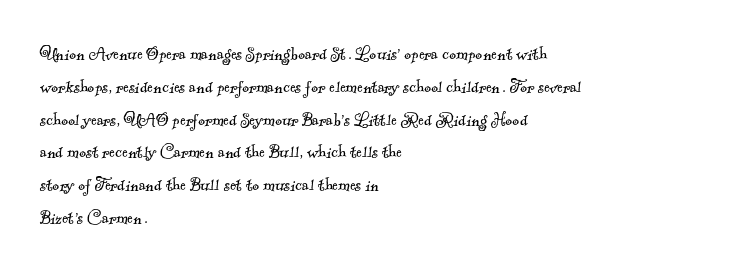
The image shows 21 px text type; set left-aligned, normal line spacing (1.56x), normal letter spacing, not underlined.
